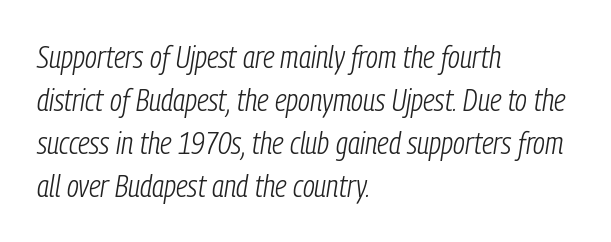
{"italic": "yes", "lean": "right", "slant_degrees": 9, "bold": "no", "weight": "light", "width": "condensed", "stroke_contrast": "low", "x_height": "medium", "monospaced": "no", "underline": "no", "align": "left", "line_spacing": "normal", "line_spacing_ratio": 1.39, "letter_spacing": "normal", "letter_spacing_em": 0.0, "glyph_px": 31}
